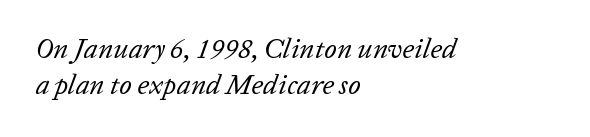
The image shows 28 px regular-weight type, italic (leaning right); set left-aligned, normal line spacing (1.27x), normal letter spacing, not underlined; low stroke contrast and a medium x-height.
